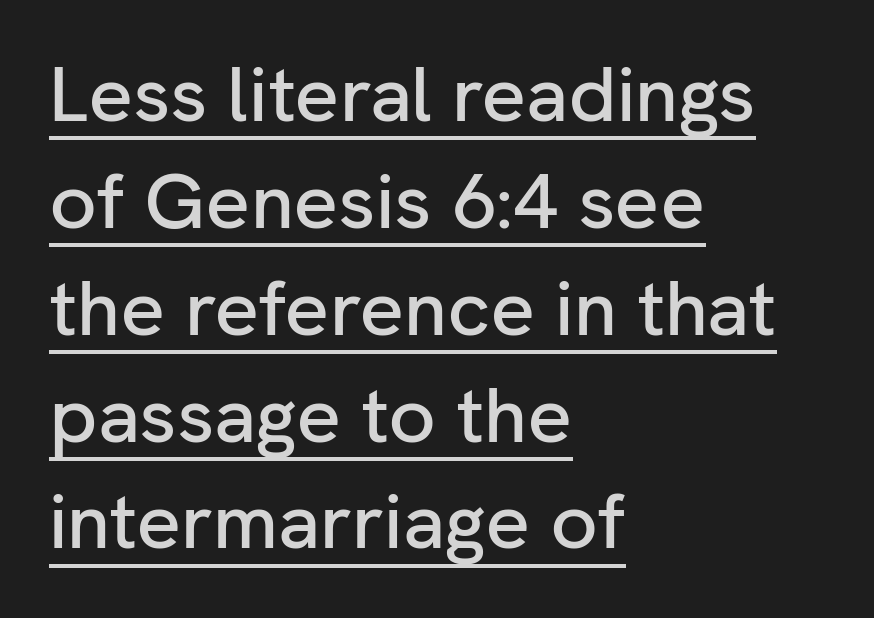
Tracking here is standard; glyphs follow each other at the usual distance. The typesetter chose a ragged-right arrangement here. Proportional: the letters do not fall into vertical columns. Unlike italic type, these characters show no tilt at all. Font category for this specimen: sans-serif.
